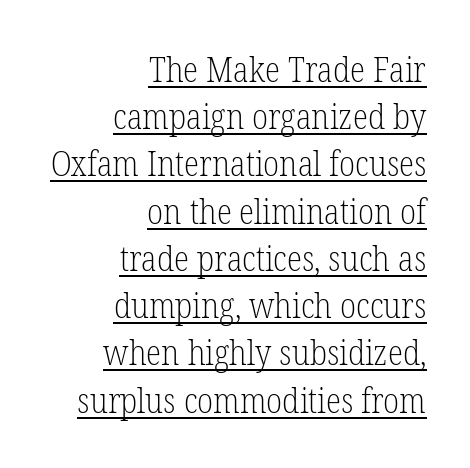
{"serif": "yes", "italic": "no", "bold": "no", "weight": "light", "width": "condensed", "stroke_contrast": "low", "x_height": "medium", "monospaced": "no", "underline": "yes", "align": "right", "line_spacing": "normal", "line_spacing_ratio": 1.35, "letter_spacing": "normal", "letter_spacing_em": 0.0, "glyph_px": 35}
